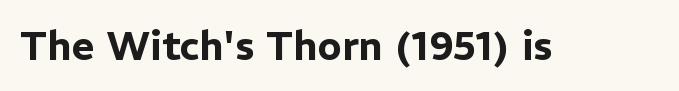
{"serif": "no", "italic": "no", "width": "normal", "stroke_contrast": "low", "x_height": "medium", "monospaced": "no", "underline": "no", "letter_spacing": "normal", "letter_spacing_em": 0.0, "glyph_px": 40}
